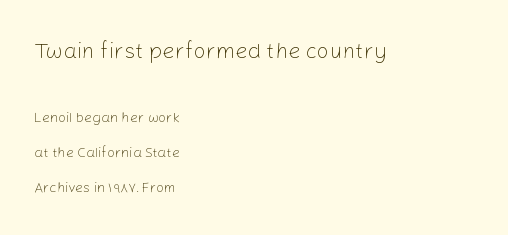
The image shows 22 px text type, upright; set left-aligned, loose line spacing (2.48x), normal letter spacing, not underlined; the first (top) block is 1.57x larger.
